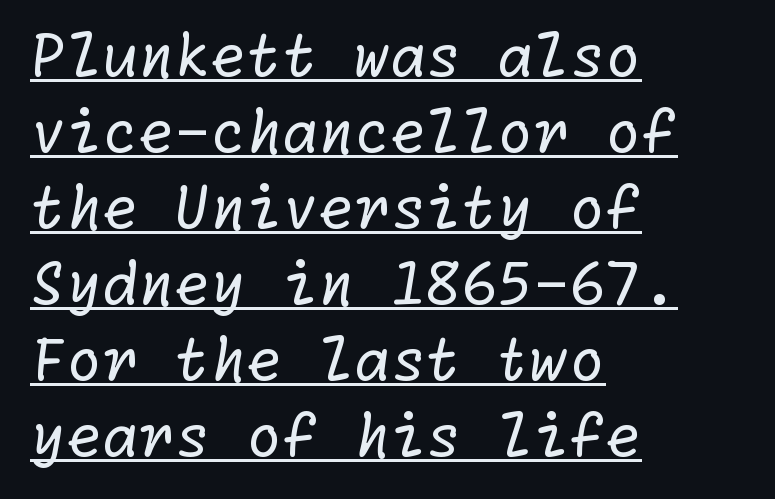
The image shows 58 px regular-weight sans-serif type; set left-aligned, normal line spacing (1.31x), normal letter spacing, underlined; low stroke contrast and a medium x-height.
